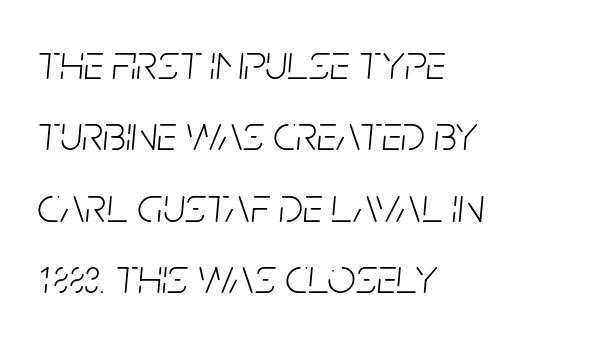
The image shows 50 px light, condensed type, italic (leaning right); set left-aligned, normal line spacing (1.43x), normal letter spacing, not underlined; low stroke contrast and a large x-height.
